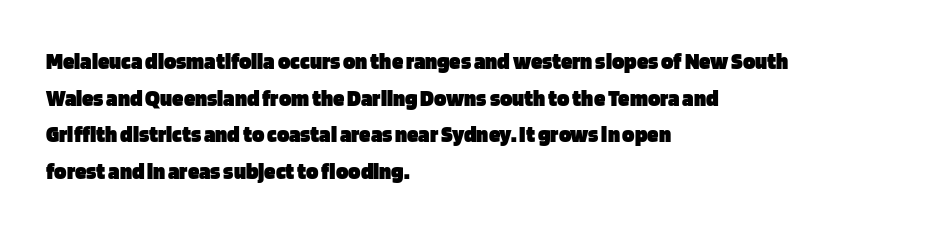
{"italic": "no", "bold": "yes", "underline": "no", "align": "left", "line_spacing": "normal", "line_spacing_ratio": 1.59, "letter_spacing": "normal", "letter_spacing_em": 0.0, "glyph_px": 23}
